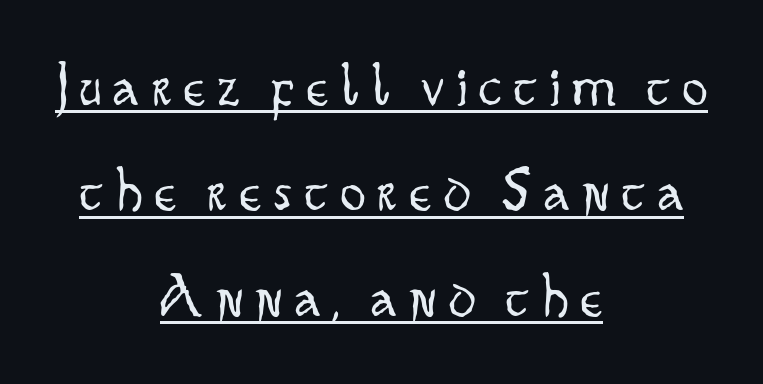
{"serif": "no", "italic": "no", "bold": "no", "weight": "light", "width": "condensed", "stroke_contrast": "low", "x_height": "small", "monospaced": "no", "underline": "yes", "align": "center", "line_spacing": "normal", "line_spacing_ratio": 1.7, "letter_spacing": "wide", "letter_spacing_em": 0.21, "glyph_px": 62}
